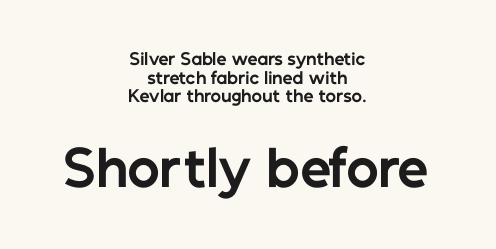
Q: Is the text bold? A: Yes.
Q: Is the text italic (slanted)? A: No, it is upright.
Q: Is the typeface a serif or a sans-serif typeface? A: Sans-serif.
Q: Is the text underlined? A: No.
Q: How is the paragraph aligned? A: Centered.
Q: Is the spacing between letters normal or unusually wide? A: Normal.
Q: Which block of text is set in a larger size, the first (top) or the second (bottom)? A: The second (bottom) one.
Q: Width (condensed, normal, or wide)? A: Normal.
Q: Stroke contrast? A: Low.
Q: x-height? A: Medium.
Q: Monospaced? A: No.
